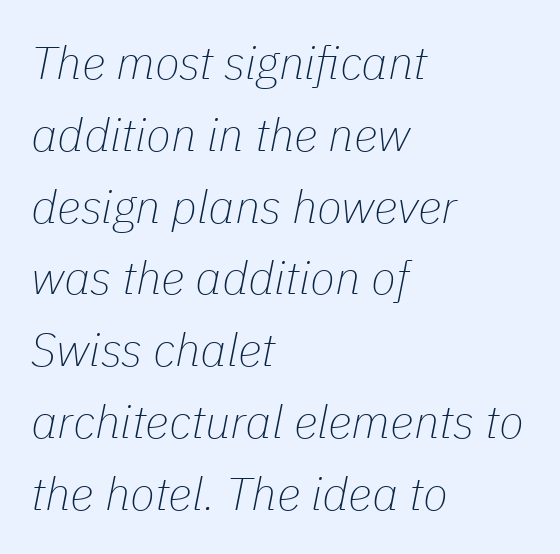
The image shows 46 px thin type, italic (leaning right); set left-aligned, normal line spacing (1.56x), normal letter spacing, not underlined; low stroke contrast and a medium x-height.
